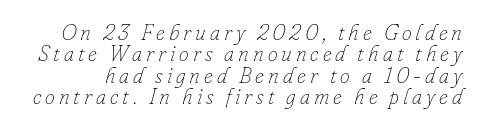
Q: Is the text bold? A: No.
Q: Is the text italic (slanted)? A: Yes, it leans right by about 16 degrees.
Q: Is the text underlined? A: No.
Q: Is the spacing between lines tight, normal or loose? A: Tight.
